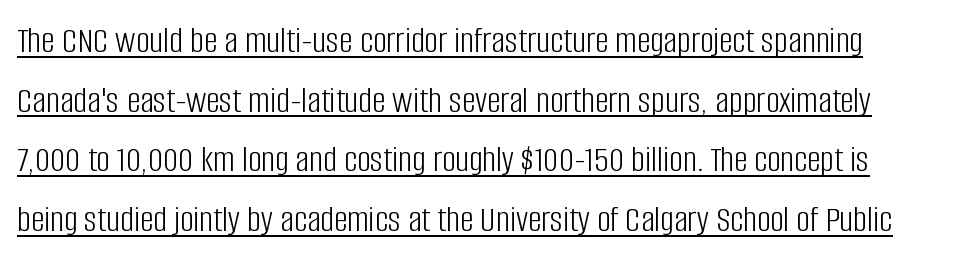
The image shows 38 px light, condensed sans-serif type, upright; set normal line spacing (1.57x), normal letter spacing, underlined; low stroke contrast and a large x-height.
